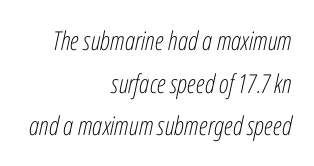
The image shows 26 px text type, italic (leaning right); set right-aligned, normal line spacing (1.64x), normal letter spacing, not underlined.
